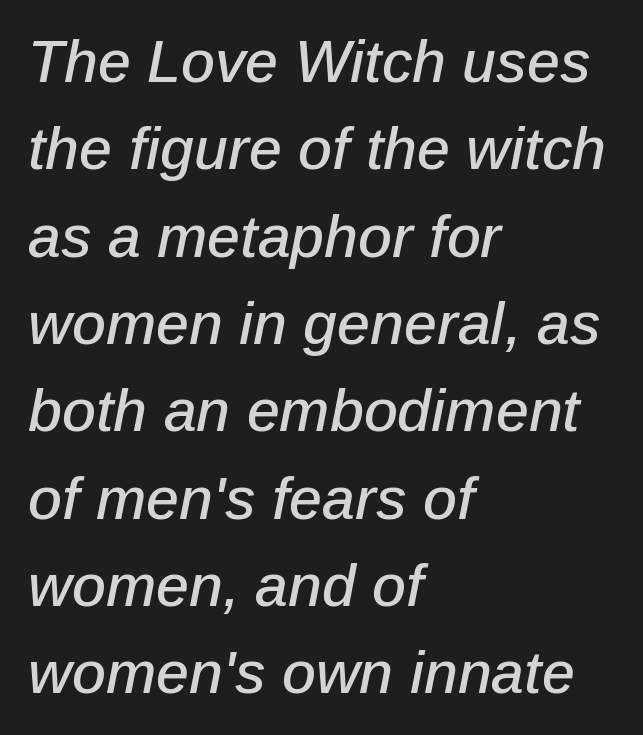
Q: Is the text italic (slanted)? A: Yes, it leans right by about 12 degrees.
Q: Is the text underlined? A: No.
Q: How is the paragraph aligned? A: Left-aligned.
Q: Is the spacing between letters normal or unusually wide? A: Normal.
Q: Is the spacing between lines tight, normal or loose? A: Normal.
Q: Width (condensed, normal, or wide)? A: Normal.
Q: Stroke contrast? A: Low.
Q: x-height? A: Medium.
Q: Monospaced? A: No.
